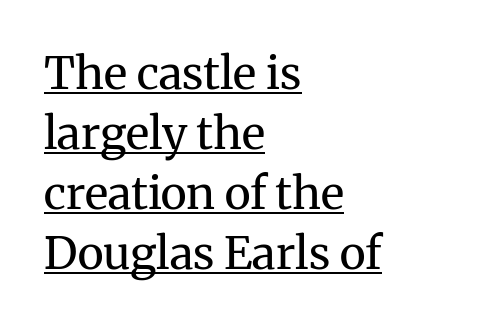
Q: Is the text bold? A: No.
Q: Is the text italic (slanted)? A: No, it is upright.
Q: Is the typeface a serif or a sans-serif typeface? A: Serif.
Q: Is the text underlined? A: Yes.
Q: How is the paragraph aligned? A: Left-aligned.
Q: Is the spacing between letters normal or unusually wide? A: Normal.
Q: Is the spacing between lines tight, normal or loose? A: Normal.
Q: Width (condensed, normal, or wide)? A: Normal.
Q: Stroke contrast? A: Medium.
Q: x-height? A: Medium.
Q: Monospaced? A: No.
